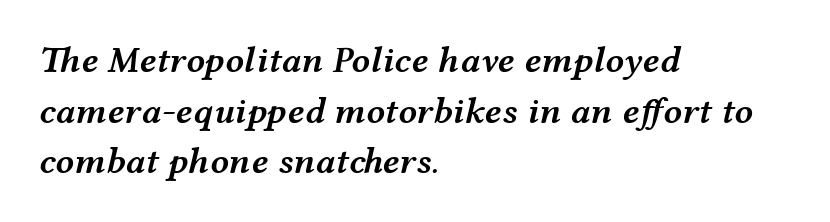
The image shows 37 px semibold, wide type, italic (leaning right); set left-aligned, normal line spacing (1.37x), normal letter spacing, not underlined; medium stroke contrast and a medium x-height.
